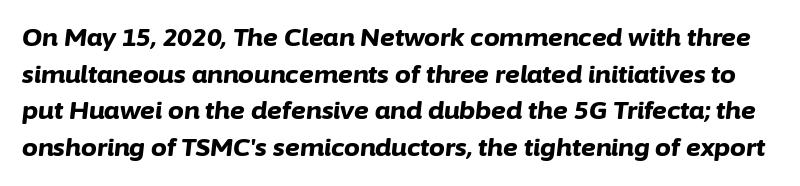
Q: Is the text bold? A: Yes.
Q: Is the text italic (slanted)? A: Yes, it leans right by about 6 degrees.
Q: Is the text underlined? A: No.
Q: Is the spacing between letters normal or unusually wide? A: Normal.
Q: Is the spacing between lines tight, normal or loose? A: Normal.
